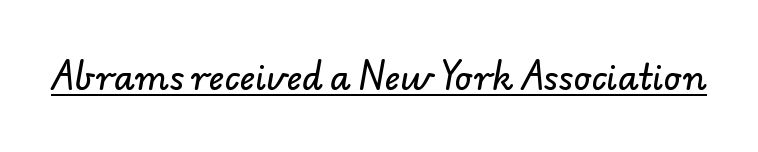
Examine the stroke ends and you'll find no serifs. Honestly, the underline is the first thing you notice here. A typesetter would call this proportional, since set widths differ per character. This rendering leaves character spacing at its baseline value.
